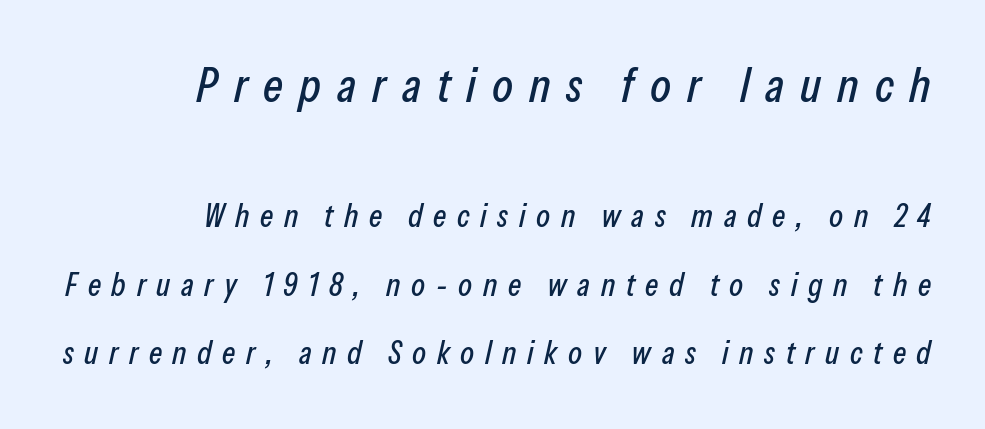
A great deal of white space separates one row of letters from the next. The tracking reads as deliberately expanded to a designer's eye. The passage is arranged like a letterhead date or caption credit — flush right. Quick note: italic.
